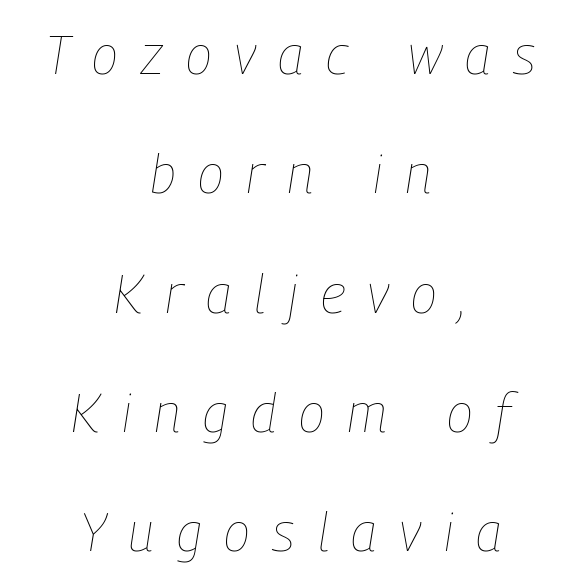
The whole block is typeset with a tilt. Characters follow at a spacing far wider than the type designer built in. No heavy texture on the line: the type isn't bold. The words here are not underlined.
